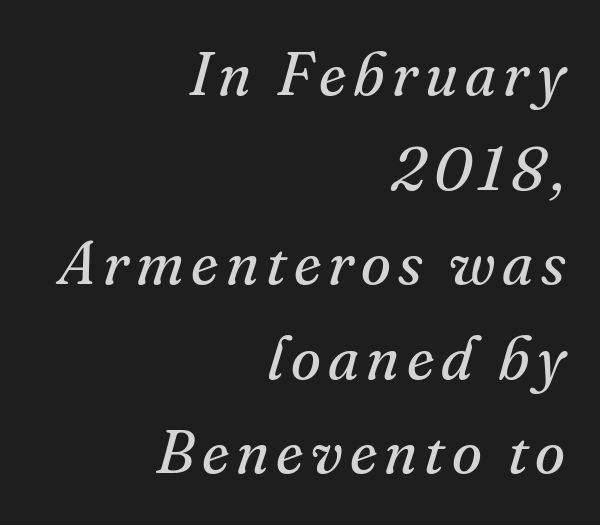
The image shows 61 px regular-weight serif type, italic (leaning right); set right-aligned, normal line spacing (1.55x), not underlined; medium stroke contrast and a small x-height.
